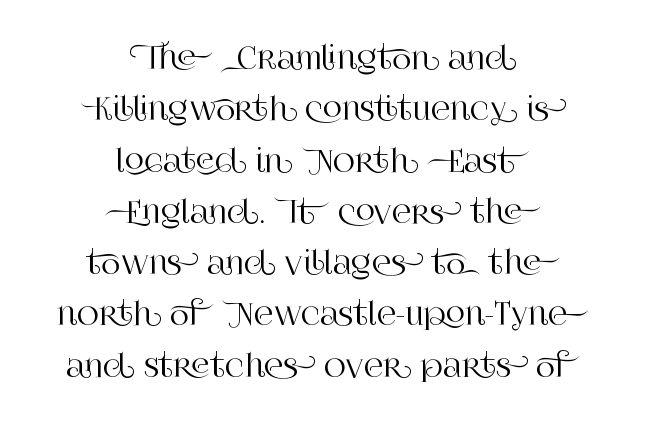
{"serif": "yes", "italic": "no", "width": "normal", "stroke_contrast": "high", "x_height": "large", "monospaced": "no", "underline": "no", "align": "center", "line_spacing_ratio": 1.71, "letter_spacing": "normal", "letter_spacing_em": 0.0, "glyph_px": 30}
